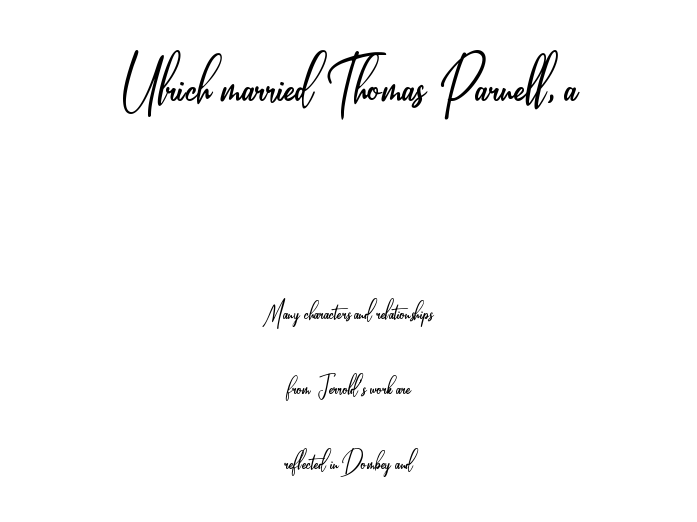
Q: Is the text bold? A: No.
Q: Is the text italic (slanted)? A: Yes.
Q: Is the typeface a serif or a sans-serif typeface? A: Sans-serif.
Q: Is the text underlined? A: No.
Q: How is the paragraph aligned? A: Centered.
Q: Is the spacing between letters normal or unusually wide? A: Normal.
Q: Is the spacing between lines tight, normal or loose? A: Loose.
Q: Which block of text is set in a larger size, the first (top) or the second (bottom)? A: The first (top) one.
Q: Width (condensed, normal, or wide)? A: Condensed.
Q: Stroke contrast? A: Low.
Q: x-height? A: Small.
Q: Monospaced? A: No.
